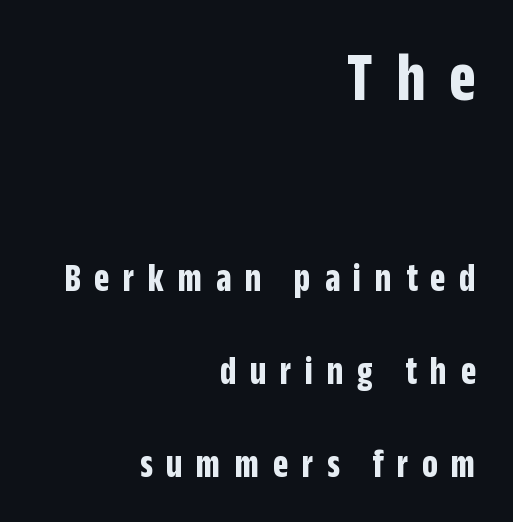
The image shows 70 px bold, condensed sans-serif type, upright; set right-aligned, loose line spacing (2.32x), unusually wide letter spacing (+0.34 em), not underlined; the first (top) block is 1.75x larger; low stroke contrast and a large x-height.
